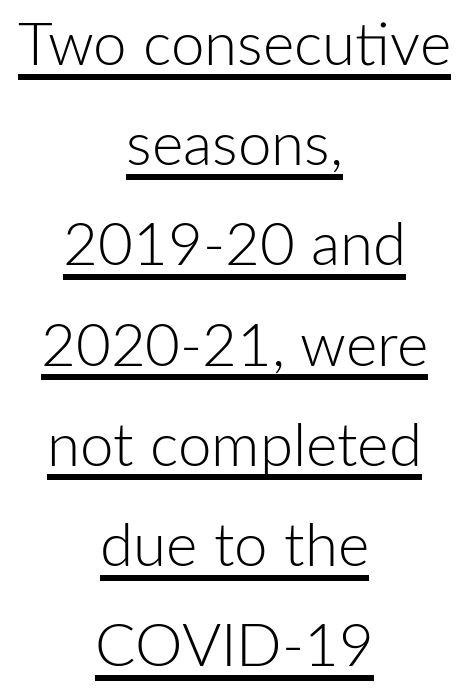
Notice how the passage keeps no hard edge, just a central spine. The text was rendered using a sans face with plain stroke endings. Looks like regular typesetting: each glyph gets only the width it needs. Tracking value appears to be zero — textbook default spacing.
